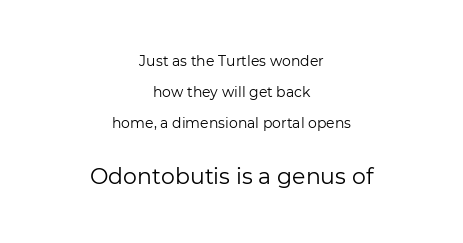
{"italic": "no", "bold": "no", "underline": "no", "align": "center", "line_spacing": "loose", "line_spacing_ratio": 2.21, "letter_spacing": "normal", "letter_spacing_em": 0.0, "larger_block": "second", "size_ratio": 1.57, "glyph_px": 22}
